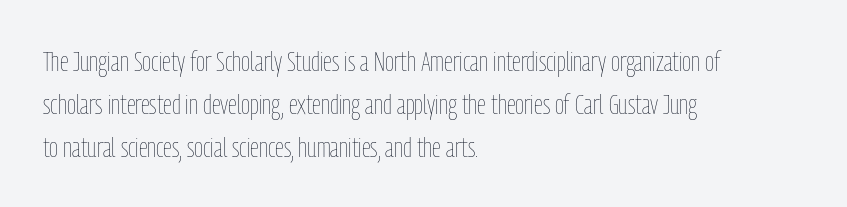
The image shows 28 px thin, condensed type, upright; set left-aligned, normal line spacing (1.53x), normal letter spacing, not underlined; low stroke contrast and a medium x-height.
